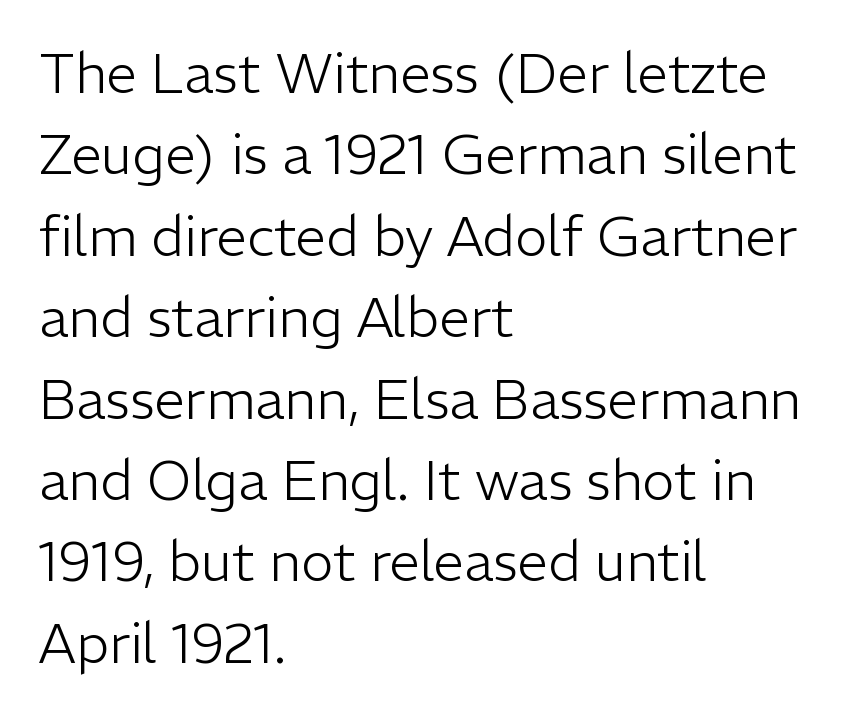
Unlike a traditional serif, this face leaves its strokes unadorned. Line beginnings align vertically; line endings do not. Here the designer chose a conventional face with non-uniform glyph widths. The foot of each line stays bare and open. Vertical stems look standard width or narrower in stroke. Observe the ordinary spacing: letters are neighbours, not strangers.
